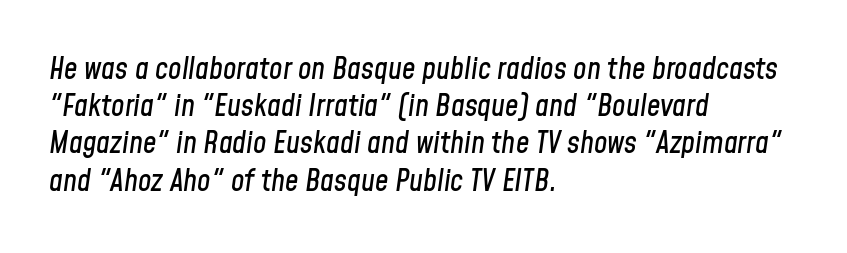
The area under the type is left untouched. Posture: slanted. These lines stack with their left ends in a neat column. The passage shown has conventional tracking throughout. Looks like regular typesetting: each glyph gets only the width it needs.
